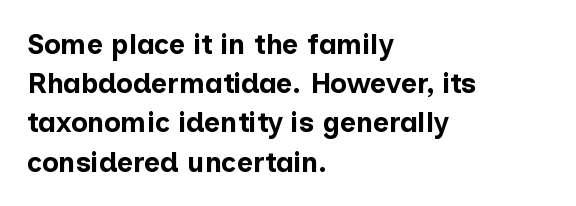
Q: Is the text bold? A: Yes.
Q: Is the text italic (slanted)? A: No, it is upright.
Q: Is the typeface a serif or a sans-serif typeface? A: Sans-serif.
Q: Is the text underlined? A: No.
Q: How is the paragraph aligned? A: Left-aligned.
Q: Is the spacing between letters normal or unusually wide? A: Normal.
Q: Is the spacing between lines tight, normal or loose? A: Normal.
Q: Width (condensed, normal, or wide)? A: Normal.
Q: Stroke contrast? A: Low.
Q: x-height? A: Medium.
Q: Monospaced? A: No.
